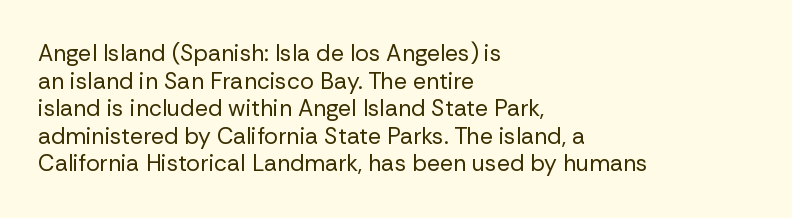
The image shows 23 px text type, upright; set left-aligned, line spacing 1.2x, normal letter spacing, not underlined.
